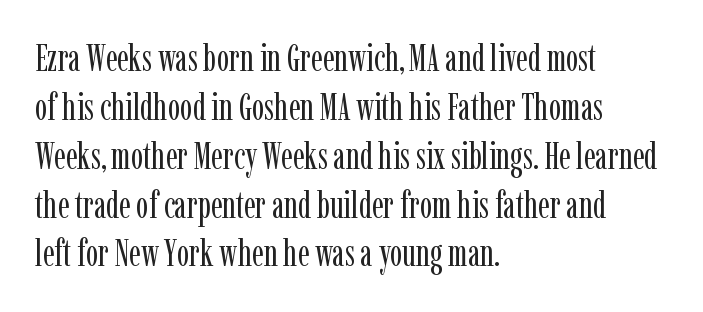
{"serif": "yes", "italic": "no", "bold": "no", "weight": "regular", "width": "condensed", "stroke_contrast": "low", "x_height": "medium", "monospaced": "no", "underline": "no", "align": "left", "line_spacing": "normal", "line_spacing_ratio": 1.32, "letter_spacing": "normal", "letter_spacing_em": 0.0, "glyph_px": 37}
